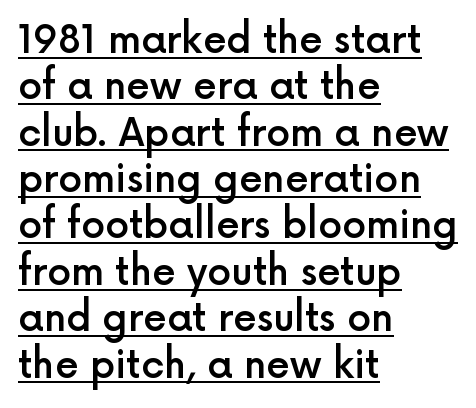
{"serif": "no", "italic": "no", "bold": "semi", "weight": "semibold", "width": "normal", "x_height": "medium", "monospaced": "no", "underline": "yes", "align": "left", "line_spacing_ratio": 1.22, "letter_spacing": "normal", "letter_spacing_em": 0.0, "glyph_px": 38}
